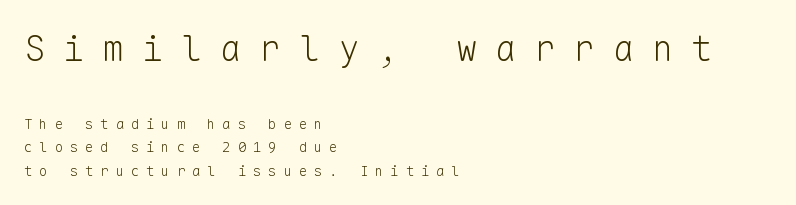
Each line starts at the same left margin while the right side varies. The block sitting higher on the canvas is the one with enlarged characters. Descenders are the only things crossing below the line. Weight: in the light-to-regular range. Monospaced: the letters line up in strict vertical columns. The letters are spread apart with noticeably loose tracking.
